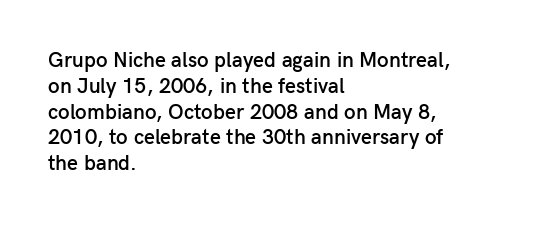
{"italic": "no", "bold": "semi", "underline": "no", "align": "left", "line_spacing_ratio": 1.23, "letter_spacing": "normal", "letter_spacing_em": 0.0, "glyph_px": 21}
